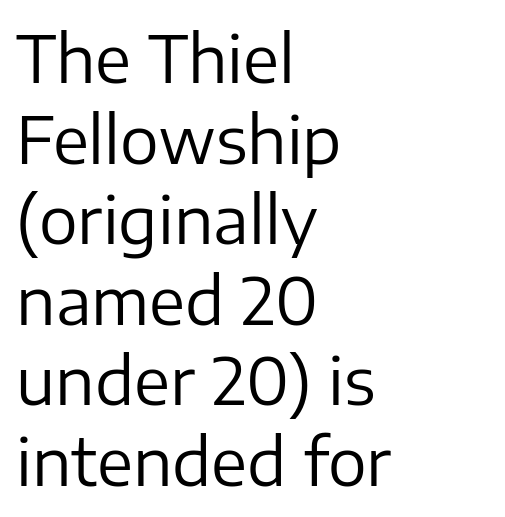
Serifs: no, the terminals of the letterforms are clean. A student would call this left alignment; a typographer would say flush left, rag right. Do the characters align in a grid? No, the font is proportional. Lines of text with bare space underneath. No extra tracking has been applied to these lines. Ascenders rise straight up at ninety degrees.
